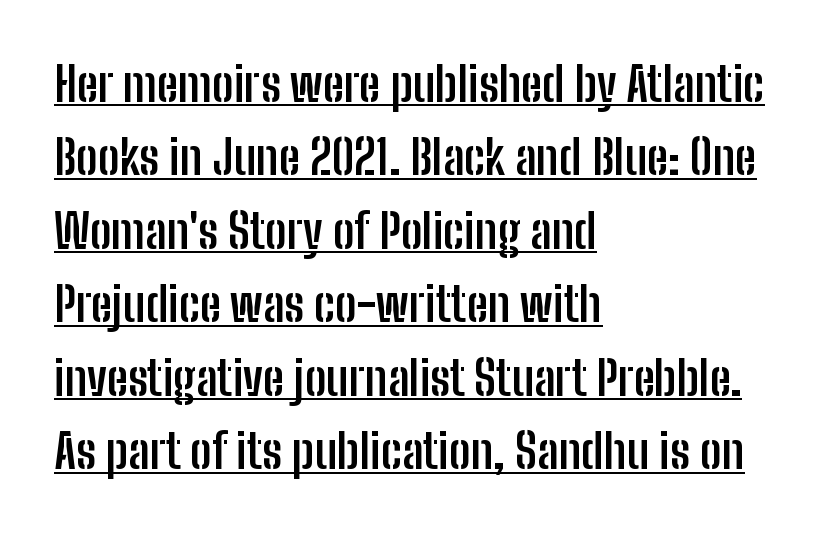
Q: Is the text bold? A: Yes.
Q: Is the text italic (slanted)? A: No, it is upright.
Q: Is the typeface a serif or a sans-serif typeface? A: Sans-serif.
Q: Is the text underlined? A: Yes.
Q: How is the paragraph aligned? A: Left-aligned.
Q: Is the spacing between letters normal or unusually wide? A: Normal.
Q: Is the spacing between lines tight, normal or loose? A: Normal.
Q: Width (condensed, normal, or wide)? A: Condensed.
Q: Stroke contrast? A: Low.
Q: x-height? A: Medium.
Q: Monospaced? A: No.
